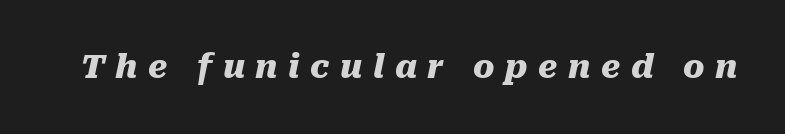
Unmarked baselines from the first word to the last. Do the characters align in a grid? No, the font is proportional. Inter-character spacing is expanded well beyond the font's built-in metrics. Observe the lean: these are italic letterforms. Emphasis by weight is at full strength: bold.
